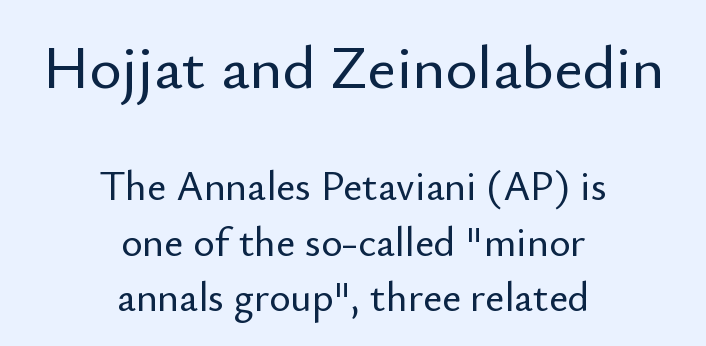
Q: Is the text italic (slanted)? A: No, it is upright.
Q: Is the typeface a serif or a sans-serif typeface? A: Sans-serif.
Q: Is the text underlined? A: No.
Q: How is the paragraph aligned? A: Centered.
Q: Is the spacing between letters normal or unusually wide? A: Normal.
Q: Is the spacing between lines tight, normal or loose? A: Normal.
Q: Which block of text is set in a larger size, the first (top) or the second (bottom)? A: The first (top) one.
Q: Width (condensed, normal, or wide)? A: Normal.
Q: Stroke contrast? A: Low.
Q: x-height? A: Small.
Q: Monospaced? A: No.
